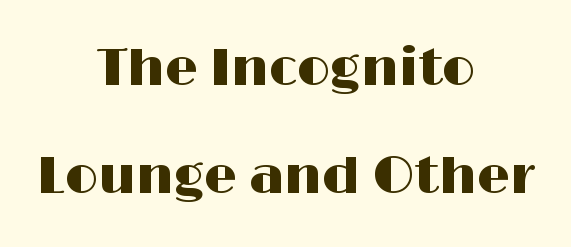
This block would shrink considerably if given ordinary leading; it's expanded now. It's the straight-up-and-down kind of type. The line texture is even and compact thanks to regular tracking. This sample uses a sans-serif face.
